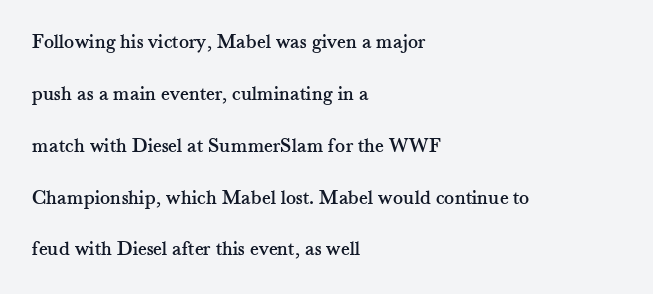
{"italic": "no", "underline": "no", "align": "left", "line_spacing": "loose", "line_spacing_ratio": 2.47, "letter_spacing": "normal", "letter_spacing_em": 0.0, "glyph_px": 21}
